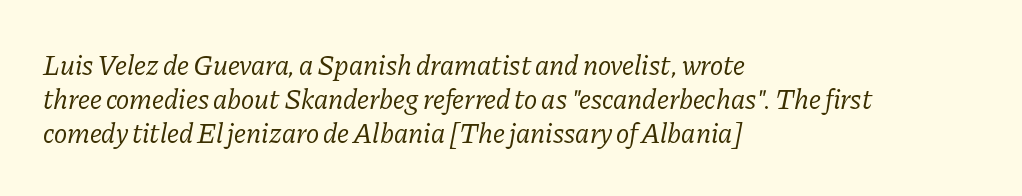
The image shows 28 px regular-weight serif type, italic (leaning right); set left-aligned, line spacing 1.22x, normal letter spacing, not underlined; low stroke contrast and a medium x-height.
